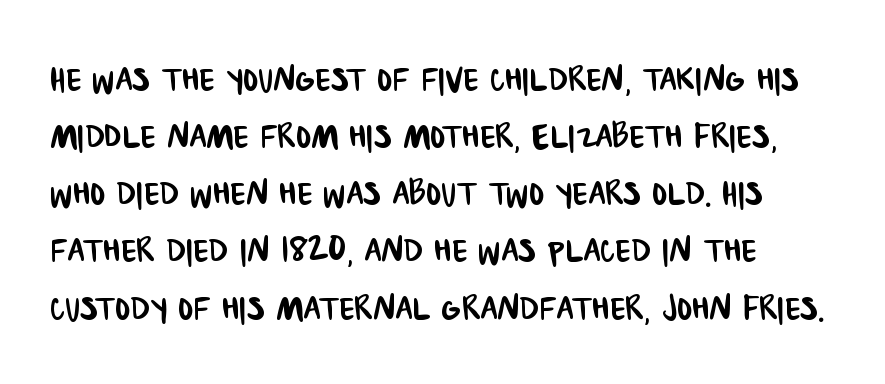
Q: Is the typeface a serif or a sans-serif typeface? A: Sans-serif.
Q: Is the text underlined? A: No.
Q: Is the spacing between letters normal or unusually wide? A: Normal.
Q: Is the spacing between lines tight, normal or loose? A: Normal.
Q: Width (condensed, normal, or wide)? A: Condensed.
Q: Stroke contrast? A: Low.
Q: x-height? A: Large.
Q: Monospaced? A: No.
